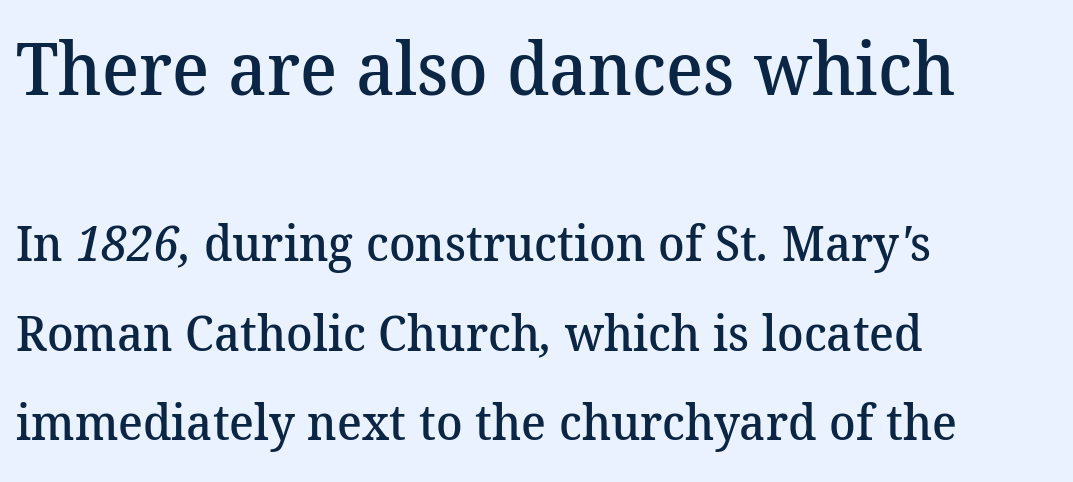
Q: Is the text bold? A: Semi-bold.
Q: Is the typeface a serif or a sans-serif typeface? A: Serif.
Q: Is the text underlined? A: No.
Q: How is the paragraph aligned? A: Left-aligned.
Q: Is the spacing between letters normal or unusually wide? A: Normal.
Q: Which block of text is set in a larger size, the first (top) or the second (bottom)? A: The first (top) one.
Q: Width (condensed, normal, or wide)? A: Normal.
Q: Stroke contrast? A: Medium.
Q: x-height? A: Medium.
Q: Monospaced? A: No.
